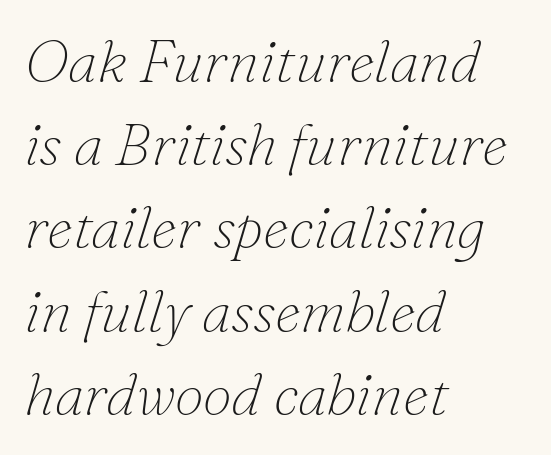
The image shows 59 px thin serif type, italic (leaning right); set left-aligned, normal line spacing (1.41x), normal letter spacing, not underlined; low stroke contrast and a small x-height.
